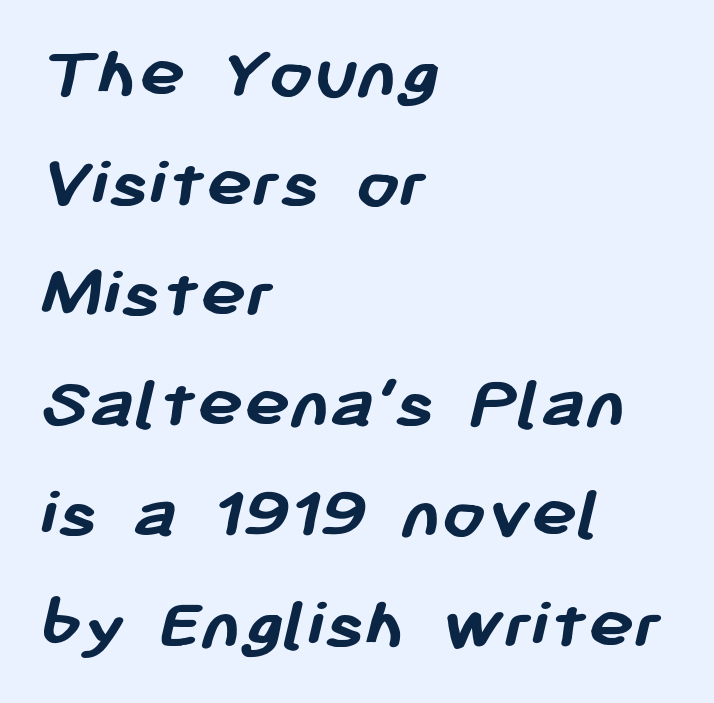
The image shows 77 px semibold sans-serif type; set left-aligned, normal line spacing (1.43x), normal letter spacing, not underlined; low stroke contrast and a medium x-height.
